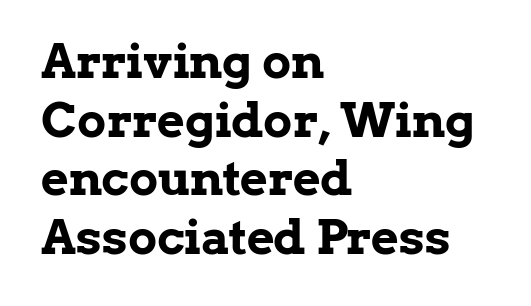
Q: Is the text bold? A: Yes.
Q: Is the text italic (slanted)? A: No, it is upright.
Q: Is the typeface a serif or a sans-serif typeface? A: Serif.
Q: Is the text underlined? A: No.
Q: How is the paragraph aligned? A: Left-aligned.
Q: Is the spacing between letters normal or unusually wide? A: Normal.
Q: Width (condensed, normal, or wide)? A: Normal.
Q: Stroke contrast? A: Low.
Q: x-height? A: Medium.
Q: Monospaced? A: No.
